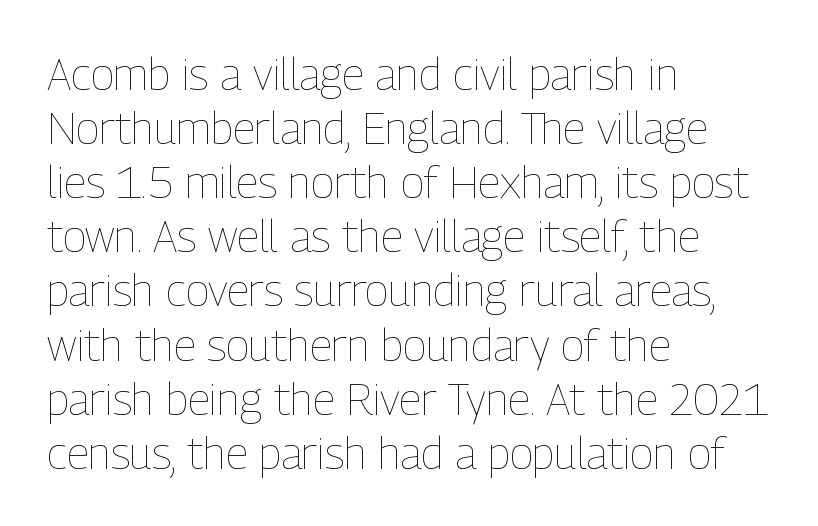
{"italic": "no", "bold": "no", "weight": "thin", "width": "condensed", "stroke_contrast": "low", "x_height": "medium", "monospaced": "no", "underline": "no", "align": "left", "line_spacing_ratio": 1.23, "letter_spacing": "normal", "letter_spacing_em": 0.0, "glyph_px": 44}
